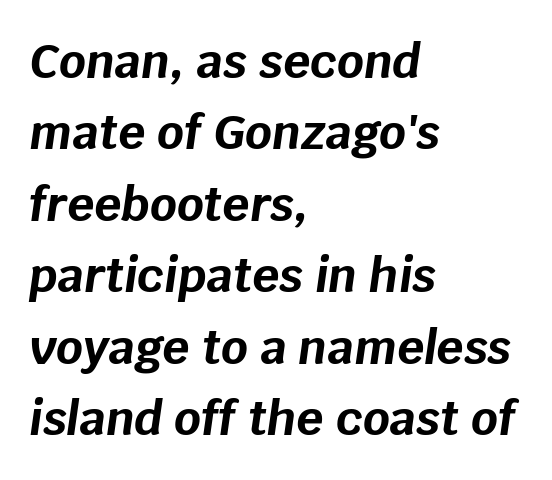
Q: Is the text bold? A: Yes.
Q: Is the text italic (slanted)? A: Yes, it leans right by about 8 degrees.
Q: Is the text underlined? A: No.
Q: How is the paragraph aligned? A: Left-aligned.
Q: Is the spacing between letters normal or unusually wide? A: Normal.
Q: Is the spacing between lines tight, normal or loose? A: Normal.
Q: Width (condensed, normal, or wide)? A: Normal.
Q: Stroke contrast? A: Low.
Q: x-height? A: Large.
Q: Monospaced? A: No.
